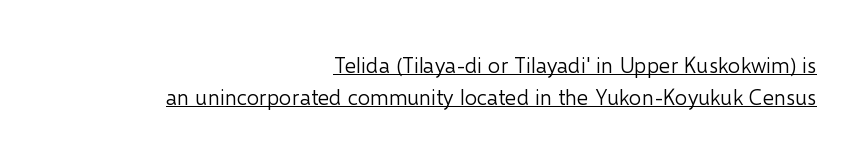
{"italic": "no", "bold": "no", "underline": "yes", "align": "right", "line_spacing": "normal", "line_spacing_ratio": 1.46, "letter_spacing": "normal", "letter_spacing_em": 0.0, "glyph_px": 22}
